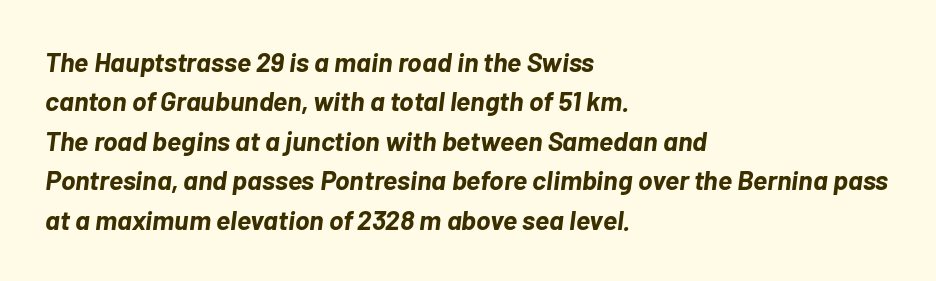
{"italic": "yes", "lean": "right", "slant_degrees": 7, "bold": "yes", "underline": "no", "align": "left", "line_spacing": "normal", "line_spacing_ratio": 1.46, "letter_spacing": "normal", "letter_spacing_em": 0.0, "glyph_px": 27}
